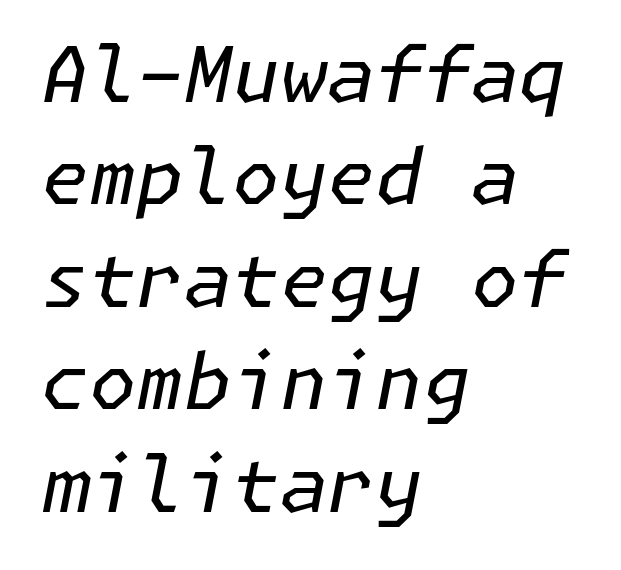
{"italic": "yes", "lean": "right", "slant_degrees": 11, "bold": "no", "weight": "regular", "width": "normal", "stroke_contrast": "low", "x_height": "medium", "underline": "no", "align": "left", "line_spacing": "normal", "line_spacing_ratio": 1.33, "letter_spacing": "normal", "letter_spacing_em": 0.0, "glyph_px": 77}
